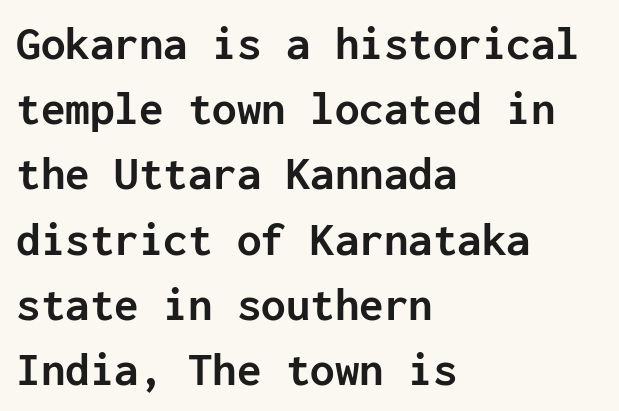
The image shows 49 px semibold sans-serif type, upright, monospaced; set left-aligned, normal line spacing (1.33x), normal letter spacing, not underlined; low stroke contrast and a medium x-height.
